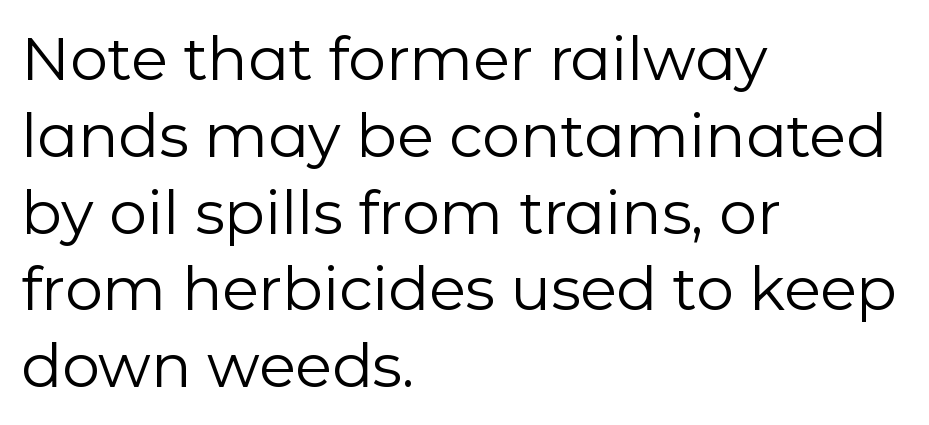
Posture: vertical. Plain, unruled lines of type. Varying glyph widths throughout — classic text-font behaviour. Bold? No — there's no thickening of the strokes. Notice how the passage keeps a crisp vertical edge on the left only. The characters display no serif detailing; their extremities are plain.
